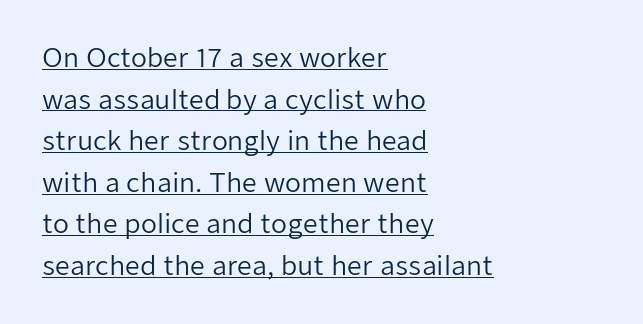
{"italic": "no", "bold": "no", "underline": "yes", "align": "left", "line_spacing": "normal", "line_spacing_ratio": 1.6, "letter_spacing": "normal", "letter_spacing_em": 0.0, "glyph_px": 26}
